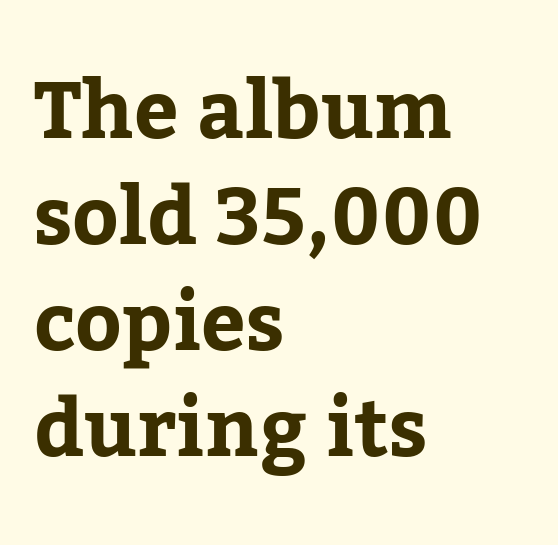
The image shows 79 px bold serif type, upright; set left-aligned, normal line spacing (1.34x), normal letter spacing, not underlined; low stroke contrast and a medium x-height.
